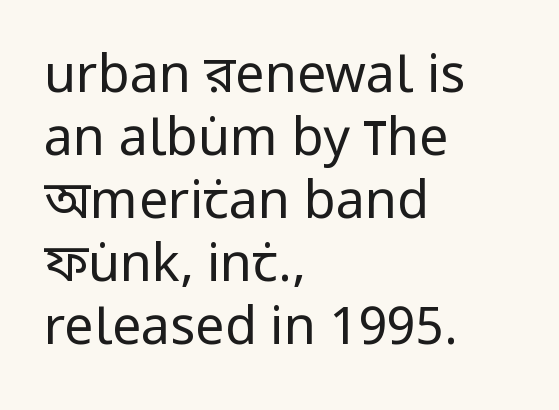
The specimen reads as upright at a glance. These lines are rendered in a variable-pitch font. Each line starts at the same left margin while the right side varies. Type without underlining. Default kerning and tracking; the words read as compact shapes. The typesetting does not lean heavy: it is not bold.
